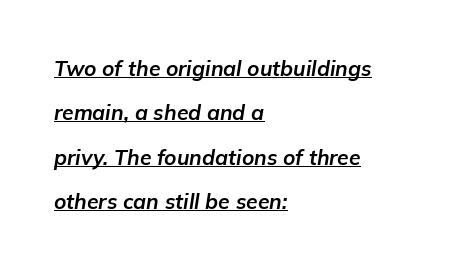
Compared with typical paragraphs, the rows here are farther apart. The typesetter chose a ragged-right arrangement here. There is no visible air inserted between adjacent glyphs. Italic: yes, the glyphs are oblique. You'd pick this weight for a headline — it's a proper bold. The string is rendered with underlining switched on.
